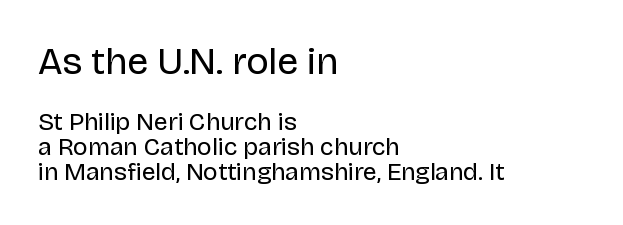
Q: Is the text bold? A: No.
Q: Is the text italic (slanted)? A: No, it is upright.
Q: Is the typeface a serif or a sans-serif typeface? A: Sans-serif.
Q: Is the text underlined? A: No.
Q: How is the paragraph aligned? A: Left-aligned.
Q: Is the spacing between letters normal or unusually wide? A: Normal.
Q: Is the spacing between lines tight, normal or loose? A: Tight.
Q: Which block of text is set in a larger size, the first (top) or the second (bottom)? A: The first (top) one.
Q: Width (condensed, normal, or wide)? A: Normal.
Q: Stroke contrast? A: Low.
Q: x-height? A: Large.
Q: Monospaced? A: No.
